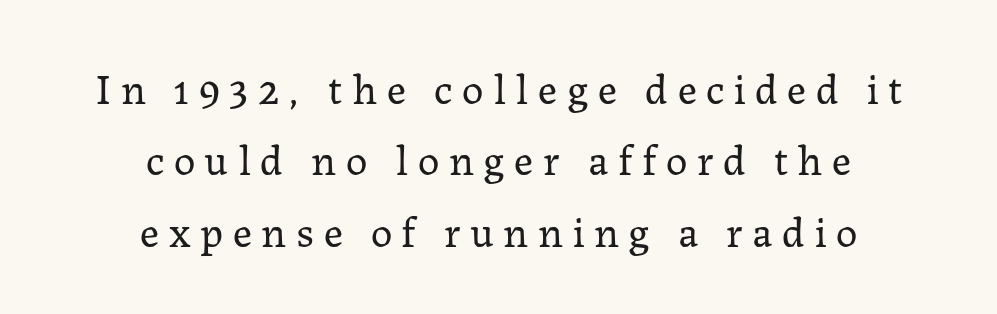
Q: Is the text bold? A: No.
Q: Is the text italic (slanted)? A: No, it is upright.
Q: Is the typeface a serif or a sans-serif typeface? A: Serif.
Q: Is the text underlined? A: No.
Q: How is the paragraph aligned? A: Centered.
Q: Is the spacing between letters normal or unusually wide? A: Unusually wide.
Q: Is the spacing between lines tight, normal or loose? A: Normal.
Q: Width (condensed, normal, or wide)? A: Normal.
Q: Stroke contrast? A: Low.
Q: x-height? A: Medium.
Q: Monospaced? A: No.
